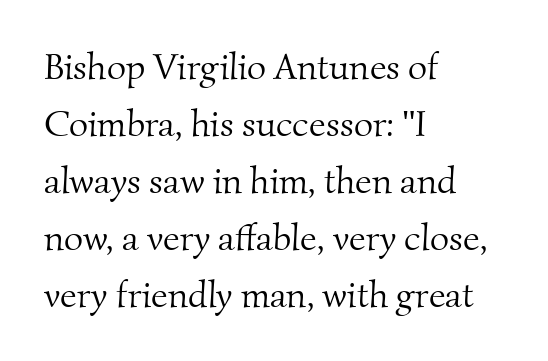
Q: Is the text bold? A: No.
Q: Is the typeface a serif or a sans-serif typeface? A: Serif.
Q: Is the text underlined? A: No.
Q: How is the paragraph aligned? A: Left-aligned.
Q: Is the spacing between letters normal or unusually wide? A: Normal.
Q: Is the spacing between lines tight, normal or loose? A: Normal.
Q: Width (condensed, normal, or wide)? A: Normal.
Q: Stroke contrast? A: Medium.
Q: x-height? A: Small.
Q: Monospaced? A: No.
